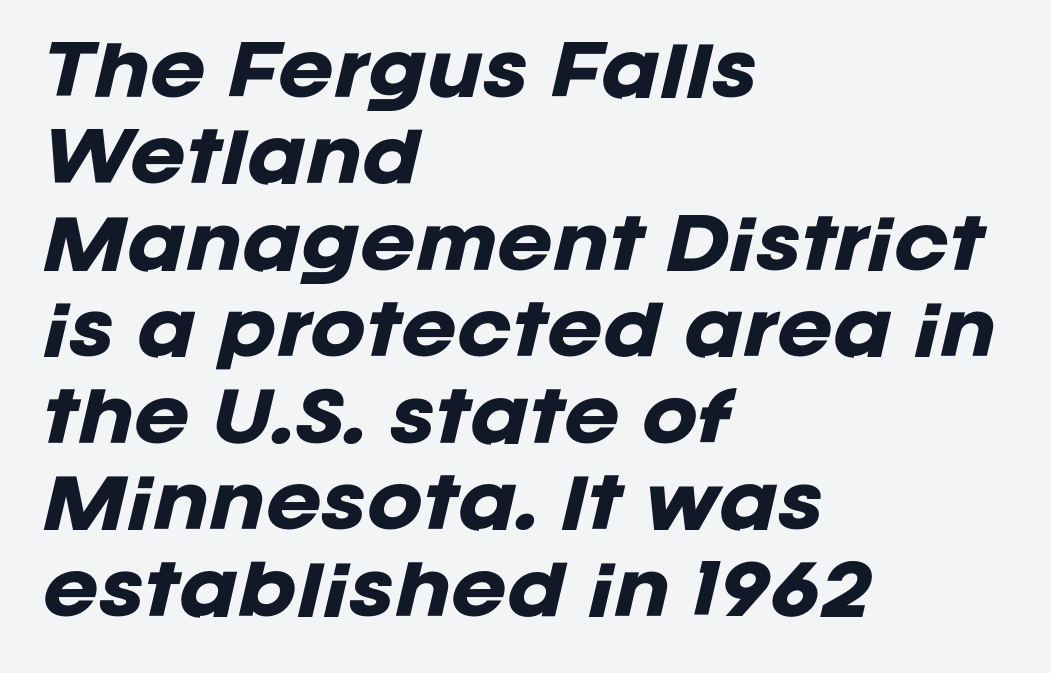
Q: Is the text bold? A: Yes.
Q: Is the text italic (slanted)? A: Yes, it leans right by about 12 degrees.
Q: Is the text underlined? A: No.
Q: How is the paragraph aligned? A: Left-aligned.
Q: Is the spacing between letters normal or unusually wide? A: Normal.
Q: Is the spacing between lines tight, normal or loose? A: Normal.
Q: Width (condensed, normal, or wide)? A: Normal.
Q: Stroke contrast? A: Low.
Q: x-height? A: Large.
Q: Monospaced? A: No.
